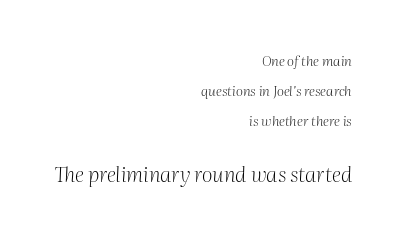
Q: Is the text bold? A: No.
Q: Is the text italic (slanted)? A: Yes, it leans right by about 2 degrees.
Q: Is the text underlined? A: No.
Q: How is the paragraph aligned? A: Right-aligned.
Q: Is the spacing between letters normal or unusually wide? A: Normal.
Q: Is the spacing between lines tight, normal or loose? A: Loose.
Q: Which block of text is set in a larger size, the first (top) or the second (bottom)? A: The second (bottom) one.
